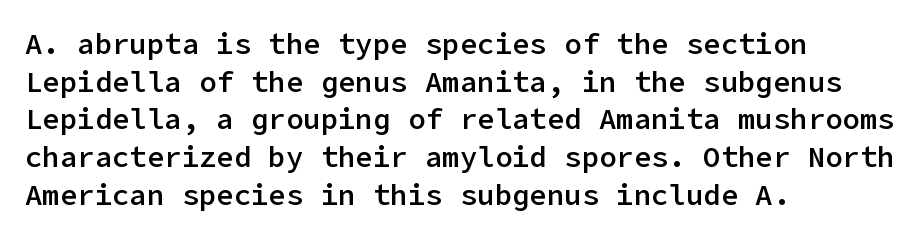
{"serif": "no", "italic": "no", "bold": "semi", "weight": "semibold", "width": "normal", "stroke_contrast": "low", "x_height": "medium", "underline": "no", "align": "left", "line_spacing": "normal", "line_spacing_ratio": 1.3, "letter_spacing": "normal", "letter_spacing_em": 0.0, "glyph_px": 29}
